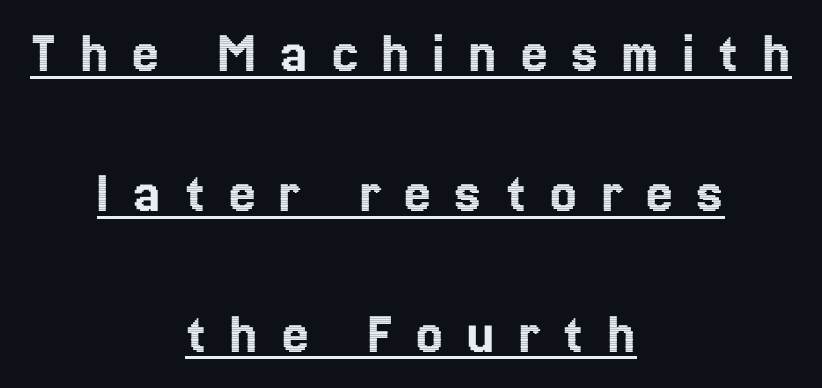
{"italic": "no", "width": "normal", "x_height": "medium", "monospaced": "no", "underline": "yes", "align": "center", "line_spacing": "loose", "line_spacing_ratio": 2.34, "letter_spacing": "wide", "letter_spacing_em": 0.39, "glyph_px": 60}
